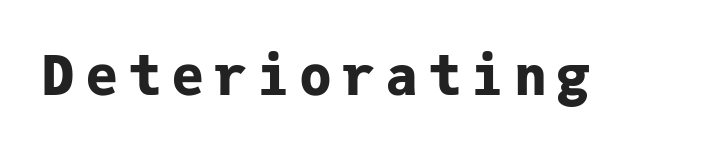
The image shows 55 px bold sans-serif type, upright, monospaced; set not underlined; low stroke contrast and a medium x-height.
